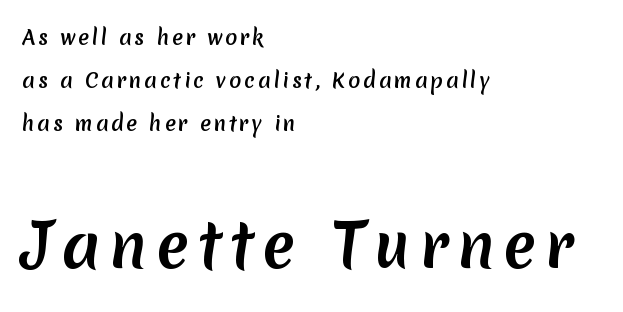
{"serif": "no", "bold": "yes", "weight": "semibold", "width": "normal", "stroke_contrast": "low", "x_height": "medium", "monospaced": "no", "underline": "no", "align": "left", "line_spacing": "loose", "line_spacing_ratio": 2.16, "larger_block": "second", "size_ratio": 3.05, "glyph_px": 61}
